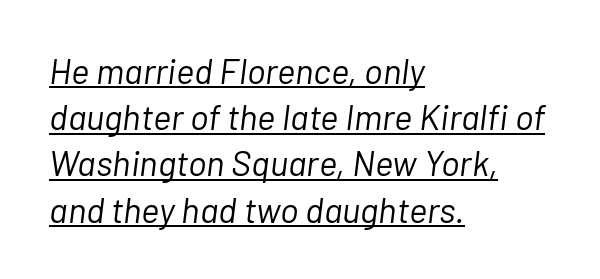
Q: Is the text bold? A: No.
Q: Is the text italic (slanted)? A: Yes, it leans right by about 7 degrees.
Q: Is the text underlined? A: Yes.
Q: How is the paragraph aligned? A: Left-aligned.
Q: Is the spacing between letters normal or unusually wide? A: Normal.
Q: Is the spacing between lines tight, normal or loose? A: Normal.
Q: Width (condensed, normal, or wide)? A: Normal.
Q: Stroke contrast? A: Low.
Q: x-height? A: Medium.
Q: Monospaced? A: No.
